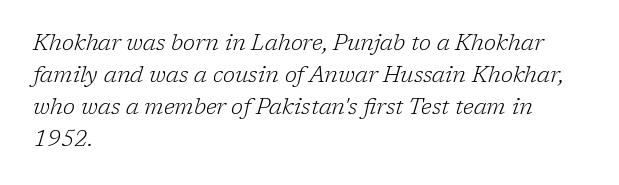
Q: Is the text bold? A: No.
Q: Is the text italic (slanted)? A: Yes, it leans right by about 17 degrees.
Q: Is the text underlined? A: No.
Q: How is the paragraph aligned? A: Left-aligned.
Q: Is the spacing between letters normal or unusually wide? A: Normal.
Q: Is the spacing between lines tight, normal or loose? A: Normal.
